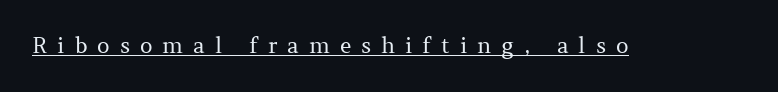
The image shows 22 px text type, upright; set unusually wide letter spacing (+0.45 em), underlined.
